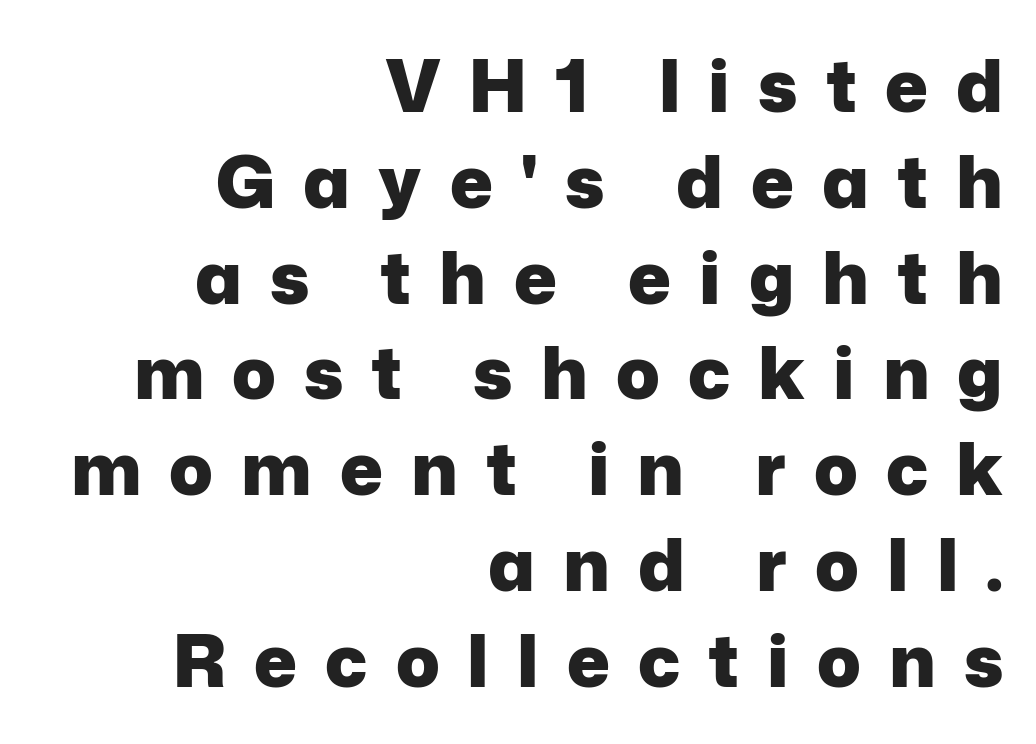
The image shows 72 px heavy sans-serif type, upright; set right-aligned, normal line spacing (1.33x), unusually wide letter spacing (+0.39 em), not underlined; low stroke contrast and a medium x-height.
